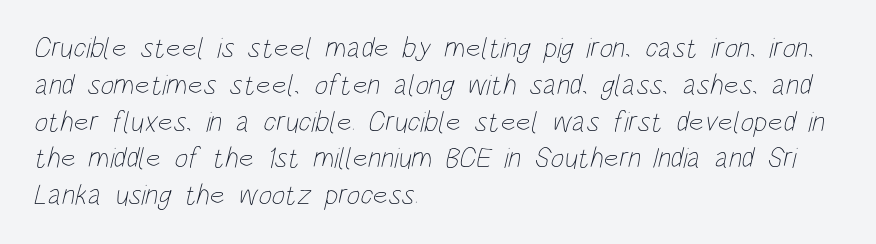
Q: Is the text bold? A: No.
Q: Is the text underlined? A: No.
Q: How is the paragraph aligned? A: Left-aligned.
Q: Is the spacing between letters normal or unusually wide? A: Normal.
Q: Is the spacing between lines tight, normal or loose? A: Normal.
Q: Width (condensed, normal, or wide)? A: Condensed.
Q: Stroke contrast? A: Low.
Q: x-height? A: Large.
Q: Monospaced? A: No.
